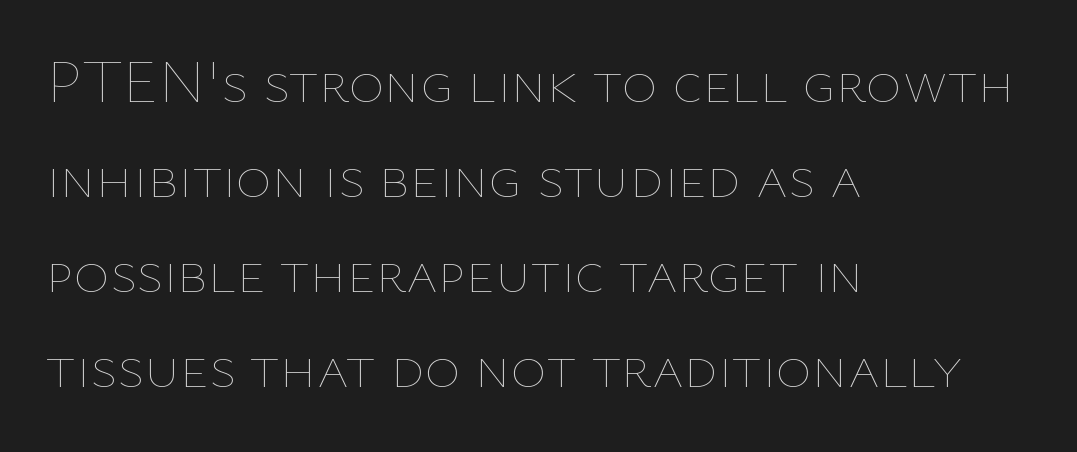
Character widths vary here, with narrow letters taking less room than wide ones. Caption: standard tracking, unaltered. In CSS terms this would be text-align: left. These glyphs show unthickened strokes, regular width or finer. Horizontal bands of white between lines are of average thickness.
